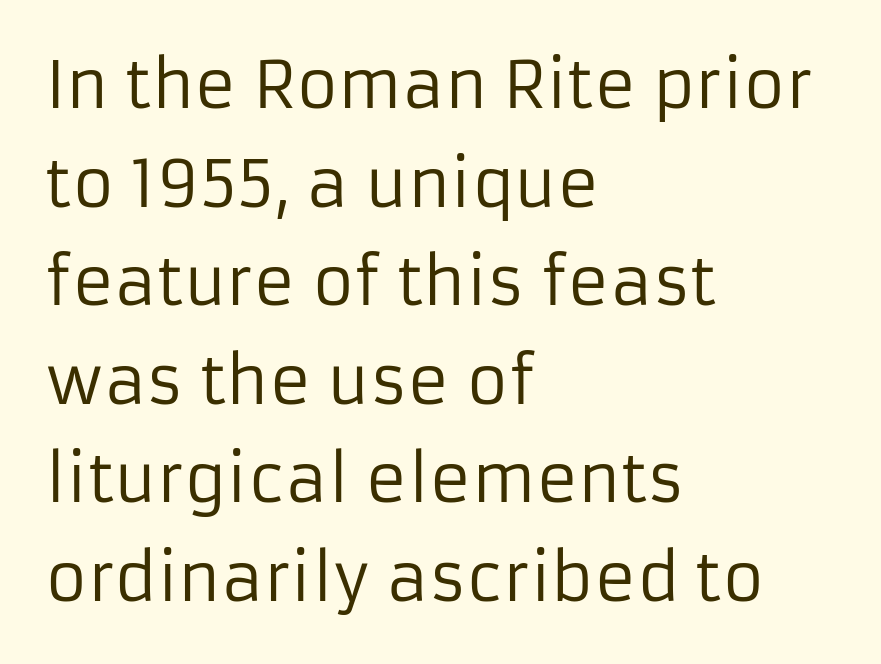
Q: Is the text bold? A: No.
Q: Is the text italic (slanted)? A: No, it is upright.
Q: Is the typeface a serif or a sans-serif typeface? A: Sans-serif.
Q: Is the text underlined? A: No.
Q: How is the paragraph aligned? A: Left-aligned.
Q: Is the spacing between letters normal or unusually wide? A: Normal.
Q: Is the spacing between lines tight, normal or loose? A: Normal.
Q: Width (condensed, normal, or wide)? A: Normal.
Q: Stroke contrast? A: Low.
Q: x-height? A: Medium.
Q: Monospaced? A: No.
